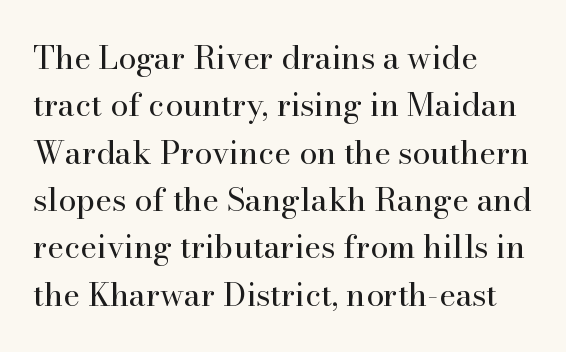
{"serif": "yes", "italic": "no", "bold": "no", "weight": "regular", "width": "normal", "stroke_contrast": "high", "x_height": "small", "monospaced": "no", "underline": "no", "align": "left", "line_spacing": "normal", "line_spacing_ratio": 1.48, "letter_spacing": "normal", "letter_spacing_em": 0.0, "glyph_px": 32}
